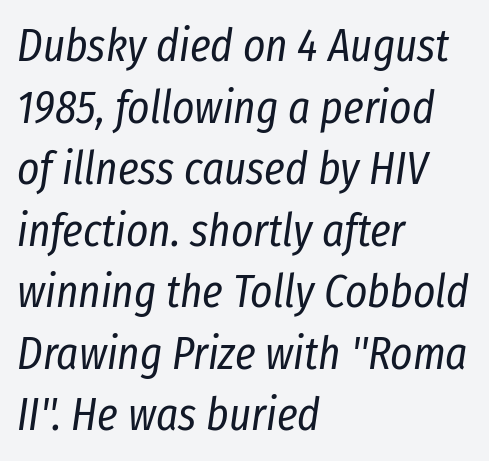
The image shows 47 px regular-weight, condensed type, italic (leaning right); set left-aligned, normal line spacing (1.31x), normal letter spacing, not underlined; low stroke contrast and a medium x-height.
